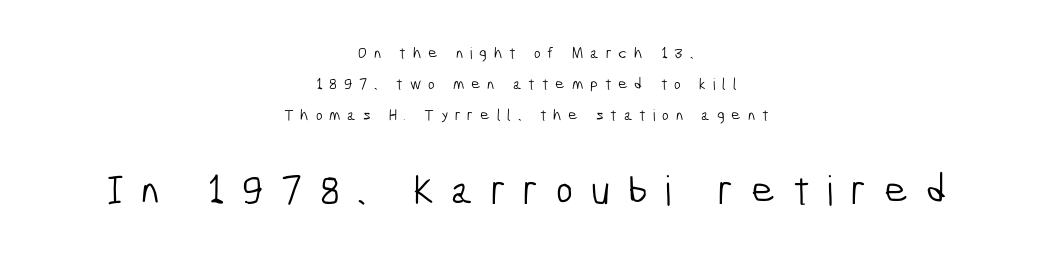
{"serif": "no", "bold": "no", "weight": "light", "width": "condensed", "stroke_contrast": "low", "x_height": "medium", "monospaced": "no", "underline": "no", "align": "center", "line_spacing": "loose", "line_spacing_ratio": 1.93, "letter_spacing": "wide", "letter_spacing_em": 0.43, "larger_block": "second", "size_ratio": 2.56, "glyph_px": 41}
